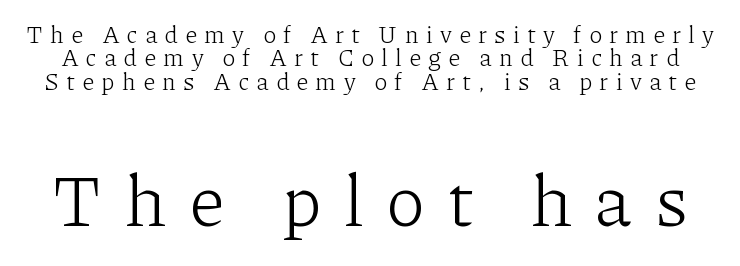
{"serif": "yes", "italic": "no", "bold": "no", "weight": "light", "width": "normal", "stroke_contrast": "low", "x_height": "medium", "monospaced": "no", "underline": "no", "line_spacing": "tight", "line_spacing_ratio": 0.97, "letter_spacing": "wide", "letter_spacing_em": 0.3, "larger_block": "second", "size_ratio": 3.04, "glyph_px": 73}
